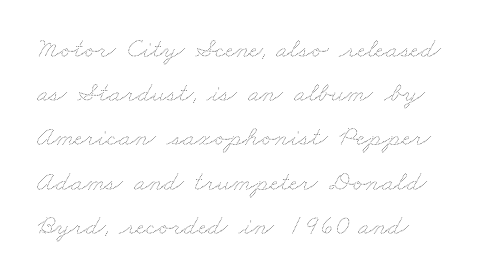
The letters advance in unequal steps, a hallmark of proportional type. Letter spacing: default. The passage shown stacks its lines at a standard gap. The passage shown is not underscored anywhere. The rendering anchors every line to the left-hand side.
